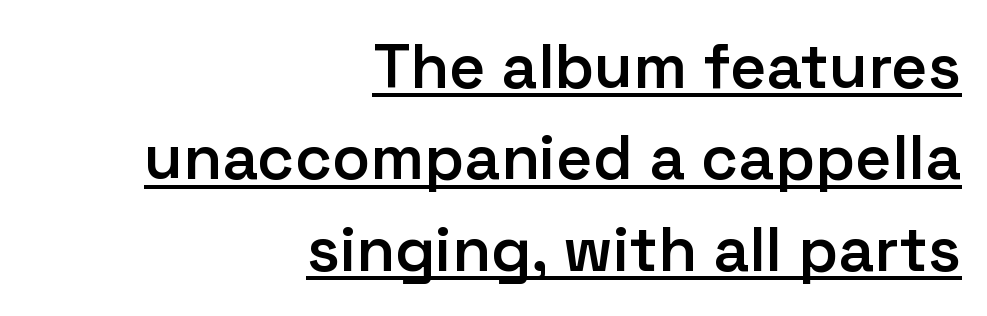
The image shows 63 px semibold sans-serif type, upright; set right-aligned, normal line spacing (1.45x), normal letter spacing, underlined; low stroke contrast and a medium x-height.
